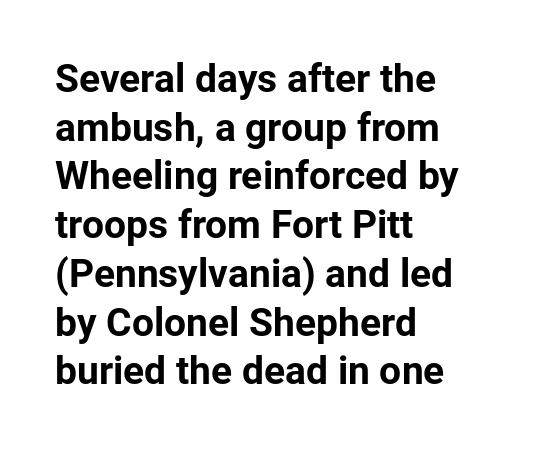
The image shows 39 px bold sans-serif type, upright; set left-aligned, normal line spacing (1.25x), normal letter spacing, not underlined; low stroke contrast and a medium x-height.
